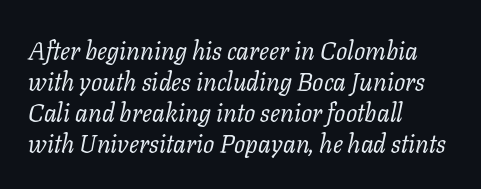
The image shows 25 px text type, italic (leaning right); set left-aligned, line spacing 1.24x, normal letter spacing, not underlined.
